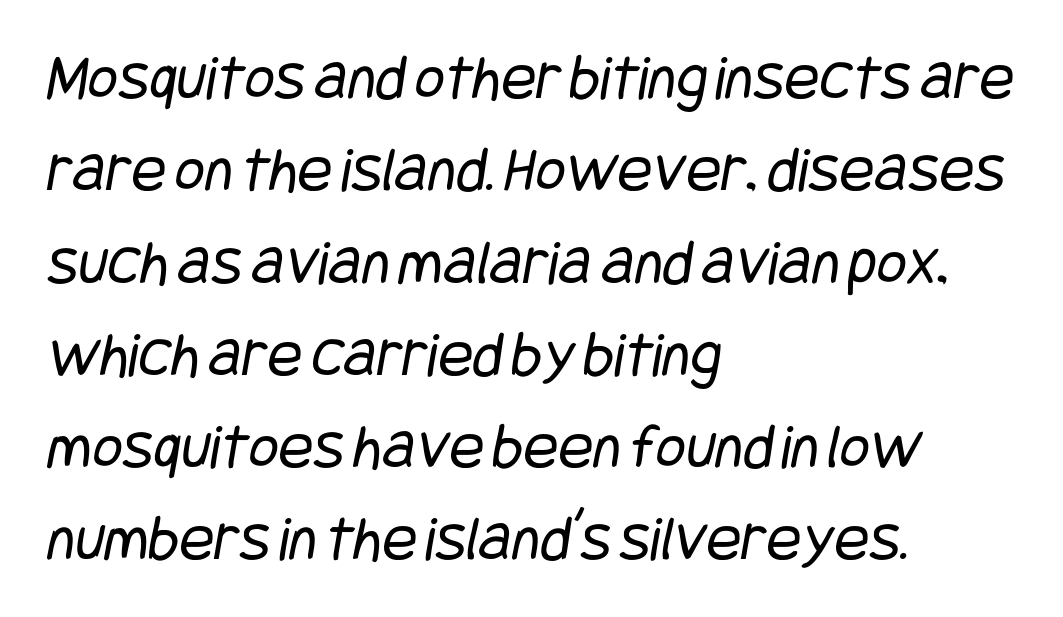
{"serif": "no", "bold": "no", "weight": "regular", "width": "condensed", "stroke_contrast": "low", "x_height": "large", "underline": "no", "align": "left", "line_spacing": "normal", "line_spacing_ratio": 1.42, "letter_spacing": "normal", "letter_spacing_em": 0.0, "glyph_px": 65}
